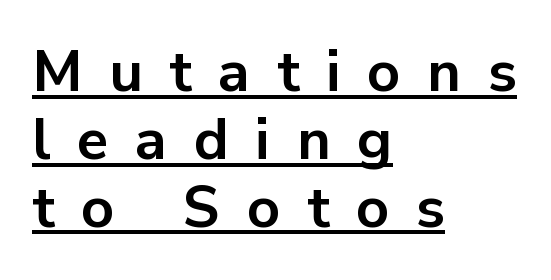
{"serif": "no", "italic": "no", "bold": "yes", "weight": "bold", "width": "normal", "stroke_contrast": "low", "x_height": "medium", "monospaced": "no", "underline": "yes", "align": "left", "line_spacing_ratio": 1.17, "letter_spacing": "wide", "letter_spacing_em": 0.46, "glyph_px": 58}
